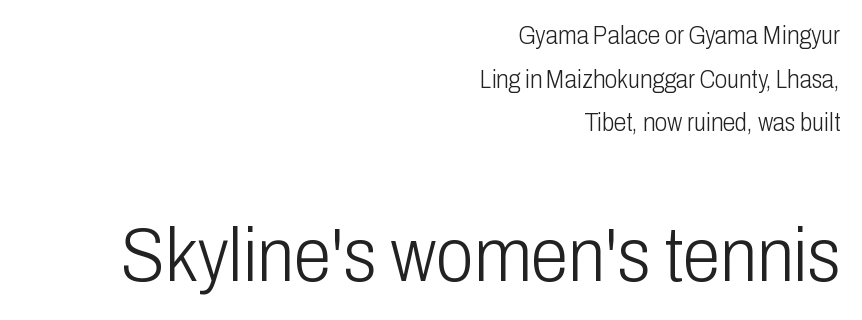
Q: Is the text bold? A: No.
Q: Is the text italic (slanted)? A: No, it is upright.
Q: Is the typeface a serif or a sans-serif typeface? A: Sans-serif.
Q: Is the text underlined? A: No.
Q: How is the paragraph aligned? A: Right-aligned.
Q: Is the spacing between letters normal or unusually wide? A: Normal.
Q: Which block of text is set in a larger size, the first (top) or the second (bottom)? A: The second (bottom) one.
Q: Width (condensed, normal, or wide)? A: Condensed.
Q: Stroke contrast? A: Low.
Q: x-height? A: Medium.
Q: Monospaced? A: No.
